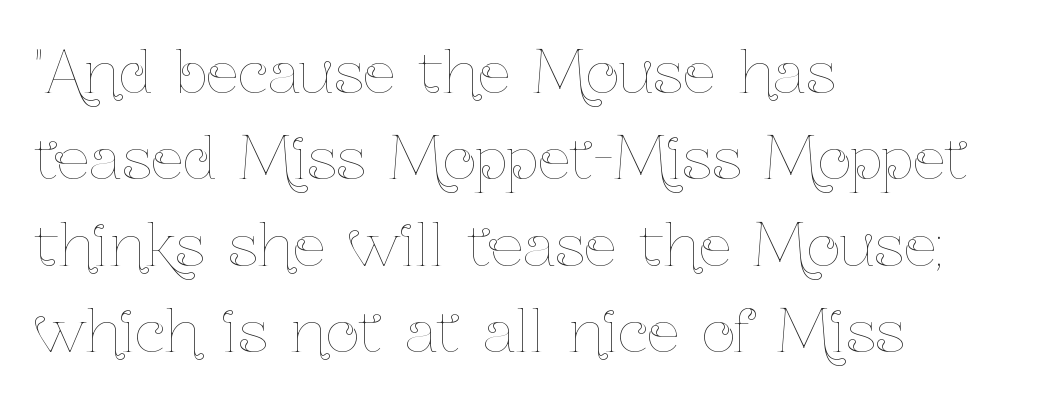
Q: Is the text bold? A: No.
Q: Is the text italic (slanted)? A: No, it is upright.
Q: Is the text underlined? A: No.
Q: How is the paragraph aligned? A: Left-aligned.
Q: Is the spacing between letters normal or unusually wide? A: Normal.
Q: Is the spacing between lines tight, normal or loose? A: Normal.
Q: Width (condensed, normal, or wide)? A: Condensed.
Q: Stroke contrast? A: Low.
Q: x-height? A: Medium.
Q: Monospaced? A: No.
